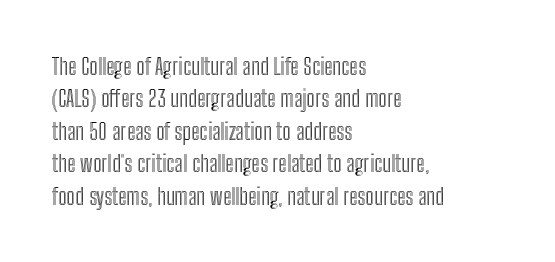
Q: Is the text italic (slanted)? A: No, it is upright.
Q: Is the text underlined? A: No.
Q: How is the paragraph aligned? A: Left-aligned.
Q: Is the spacing between letters normal or unusually wide? A: Normal.
Q: Is the spacing between lines tight, normal or loose? A: Normal.
